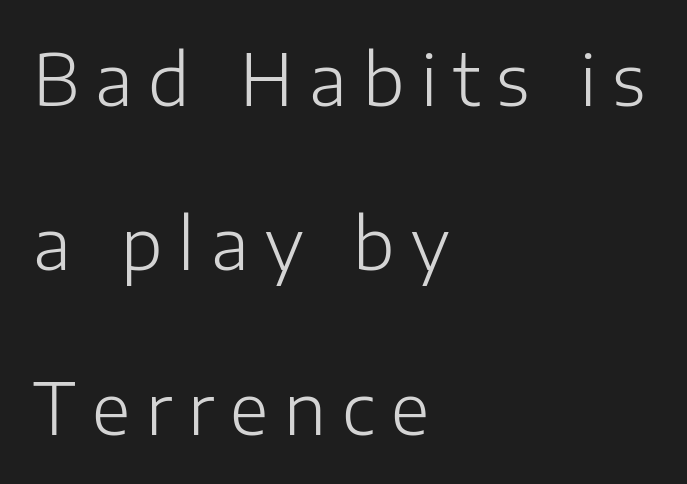
The image shows 70 px light sans-serif type, upright; set left-aligned, loose line spacing (2.35x), unusually wide letter spacing (+0.23 em), not underlined; low stroke contrast and a medium x-height.
